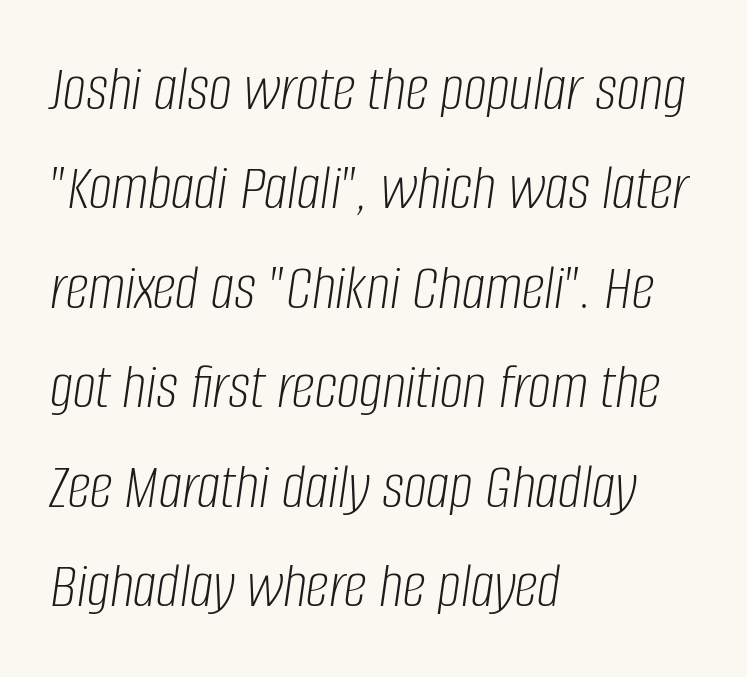
The image shows 65 px light, condensed type, italic (leaning right); set left-aligned, normal line spacing (1.53x), normal letter spacing, not underlined; low stroke contrast and a large x-height.
